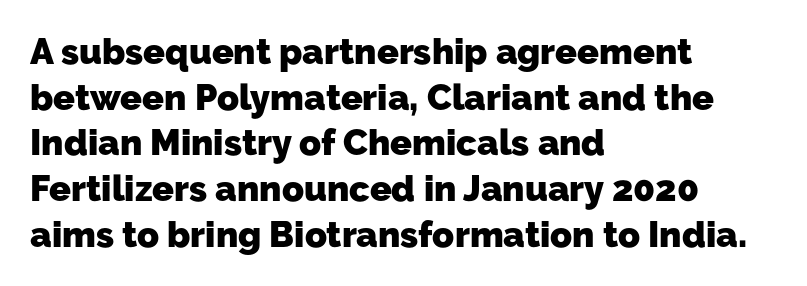
Check under the words: just untouched page. Nobody touched the tracking dial on this one. The glyphs have the mass of a bold cut. Compared with a centered layout, this one pins lines to the left instead. The leading is moderate, giving the passage an even texture. This rendering employs a face without finishing strokes, i.e., a sans-serif.
